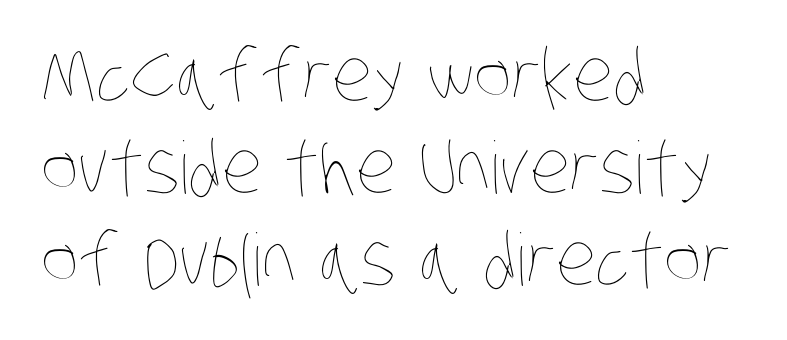
The image shows 72 px thin, condensed type; set left-aligned, normal line spacing (1.28x), normal letter spacing, not underlined; low stroke contrast and a large x-height.
